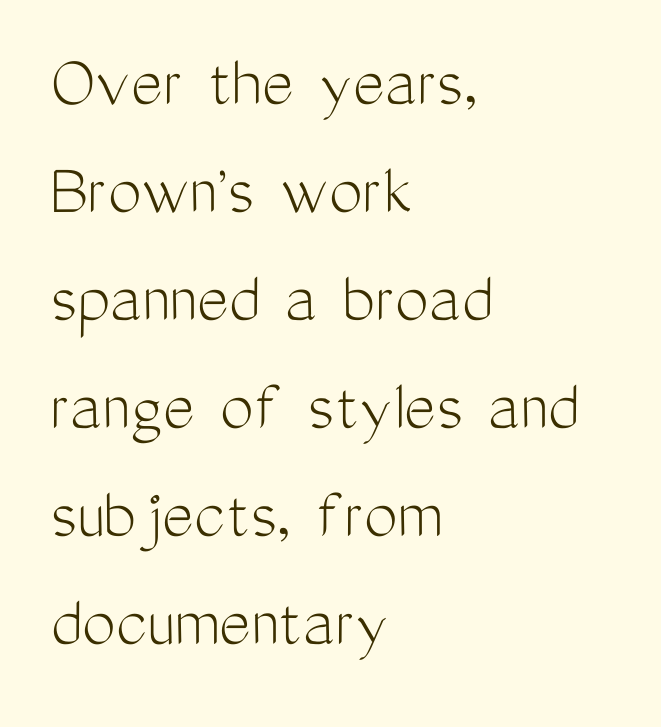
Beneath every word, the page is bare. Compared with a centered layout, this one pins lines to the left instead. A normal amount of white space separates one row of letters from the next. Stem width sits at or under what a default text font uses. This is sans-serif lettering, the kind often seen on screens and signage. Do the characters align in a grid? No, the font is proportional.
